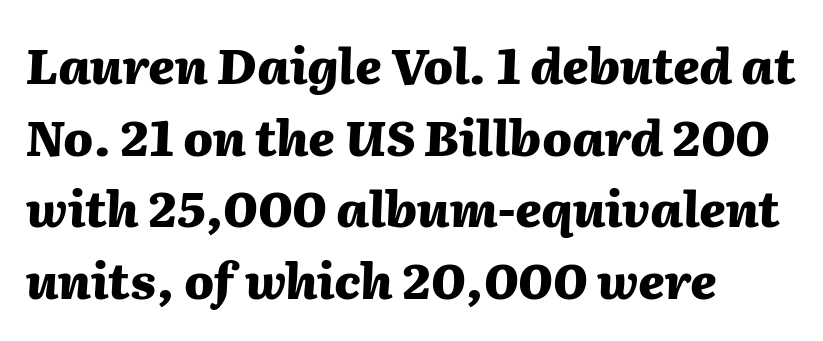
The image shows 49 px heavy type, italic (leaning right); set left-aligned, normal line spacing (1.46x), normal letter spacing, not underlined; medium stroke contrast and a medium x-height.
